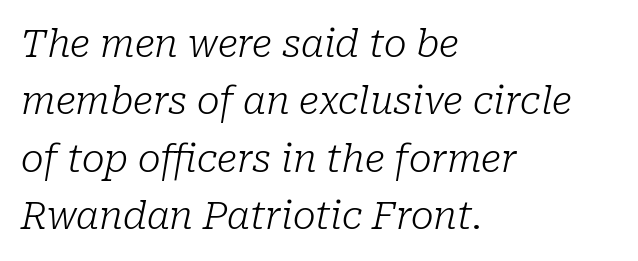
{"serif": "yes", "italic": "yes", "lean": "right", "slant_degrees": 10, "bold": "no", "weight": "light", "width": "normal", "stroke_contrast": "low", "x_height": "medium", "monospaced": "no", "underline": "no", "align": "left", "line_spacing": "normal", "line_spacing_ratio": 1.51, "letter_spacing": "normal", "letter_spacing_em": 0.0, "glyph_px": 38}
